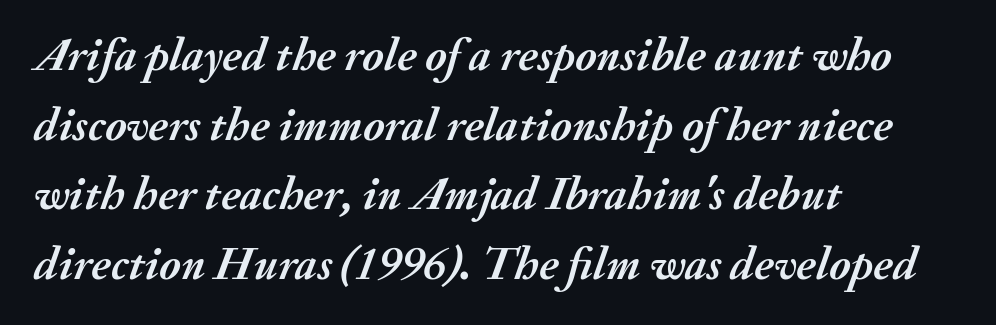
Q: Is the text bold? A: Yes.
Q: Is the text italic (slanted)? A: Yes, it leans right by about 20 degrees.
Q: Is the text underlined? A: No.
Q: How is the paragraph aligned? A: Left-aligned.
Q: Is the spacing between letters normal or unusually wide? A: Normal.
Q: Is the spacing between lines tight, normal or loose? A: Normal.
Q: Width (condensed, normal, or wide)? A: Normal.
Q: Stroke contrast? A: Medium.
Q: x-height? A: Small.
Q: Monospaced? A: No.
